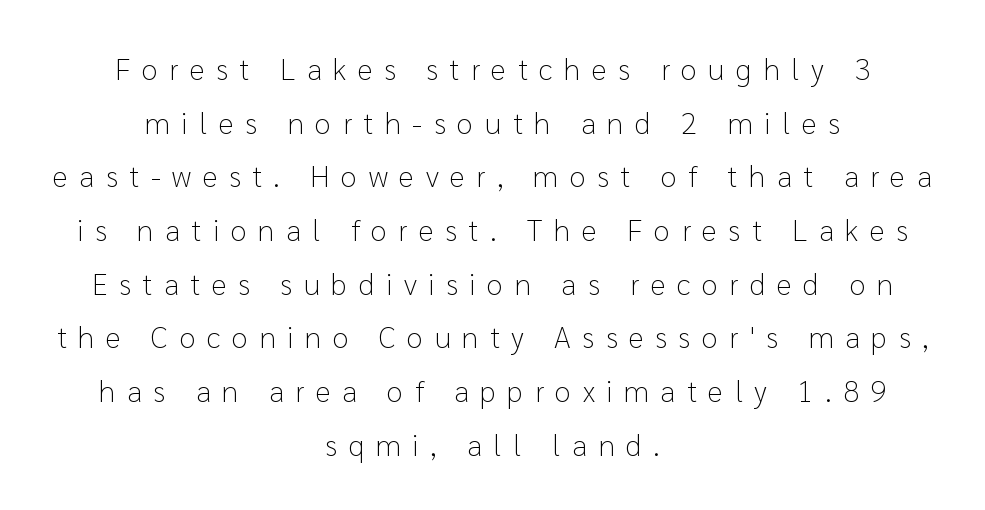
Q: Is the text bold? A: No.
Q: Is the text italic (slanted)? A: No, it is upright.
Q: Is the typeface a serif or a sans-serif typeface? A: Sans-serif.
Q: Is the text underlined? A: No.
Q: How is the paragraph aligned? A: Centered.
Q: Is the spacing between letters normal or unusually wide? A: Unusually wide.
Q: Width (condensed, normal, or wide)? A: Normal.
Q: Stroke contrast? A: Low.
Q: x-height? A: Medium.
Q: Monospaced? A: No.
